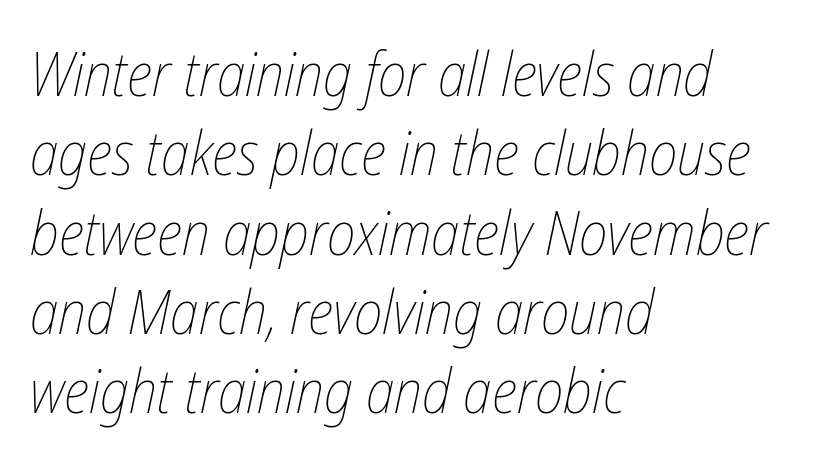
A typesetter would call this leading conventional body-copy spacing. The letters look calm and open, with moderate or lighter stems. The space beneath each line is pristine and unruled. There is no visible air inserted between adjacent glyphs. Every row of glyphs begins at an identical x-position on the left.
